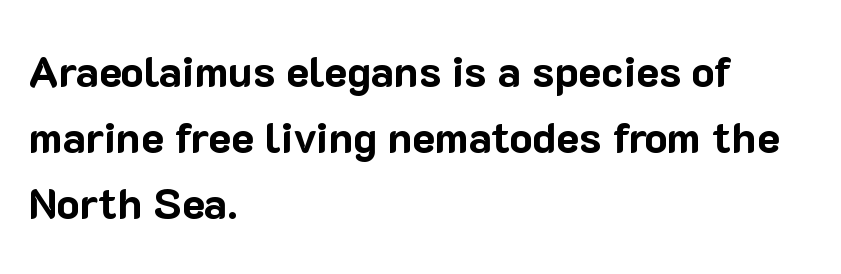
{"serif": "no", "italic": "no", "bold": "yes", "weight": "bold", "width": "normal", "stroke_contrast": "low", "x_height": "medium", "monospaced": "no", "underline": "no", "align": "left", "line_spacing": "normal", "line_spacing_ratio": 1.54, "letter_spacing": "normal", "letter_spacing_em": 0.0, "glyph_px": 43}
